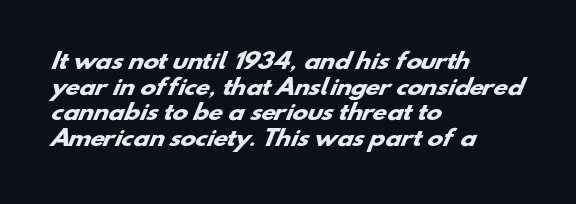
Does extra space separate the letters? No, they use regular spacing. The rendering anchors every line to the left-hand side. The baseline area is clear. Heavy-handed strokes throughout: this text is bold.
